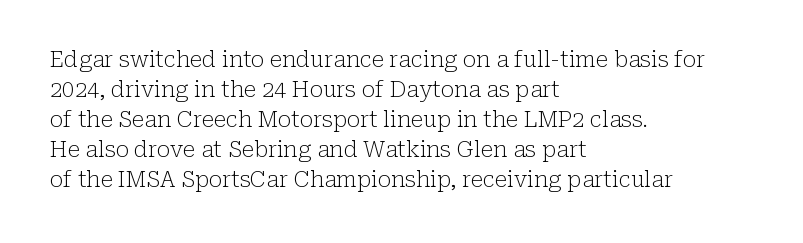
The image shows 22 px text type, upright; set left-aligned, normal line spacing (1.36x), normal letter spacing, not underlined.
